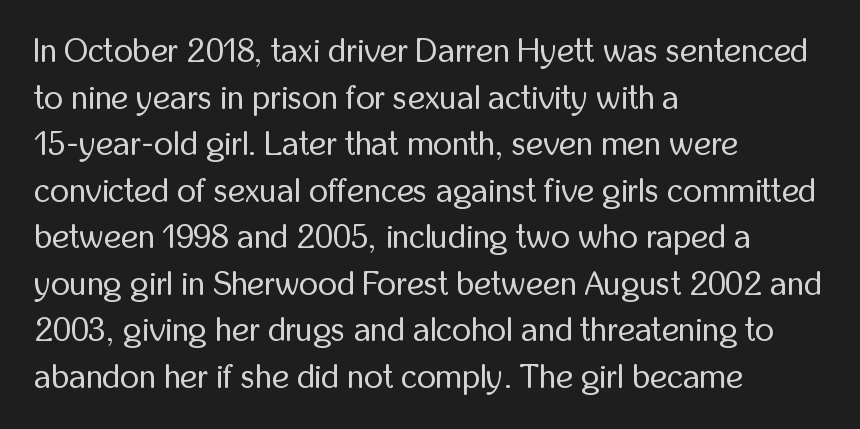
{"serif": "no", "italic": "no", "bold": "no", "weight": "regular", "width": "condensed", "stroke_contrast": "low", "x_height": "medium", "monospaced": "no", "underline": "no", "align": "left", "line_spacing": "normal", "line_spacing_ratio": 1.41, "letter_spacing": "normal", "letter_spacing_em": 0.0, "glyph_px": 33}
